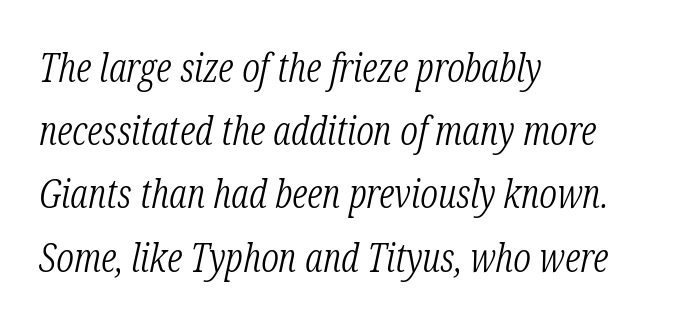
Q: Is the text bold? A: No.
Q: Is the text italic (slanted)? A: Yes, it leans right by about 12 degrees.
Q: Is the typeface a serif or a sans-serif typeface? A: Serif.
Q: Is the text underlined? A: No.
Q: How is the paragraph aligned? A: Left-aligned.
Q: Is the spacing between letters normal or unusually wide? A: Normal.
Q: Is the spacing between lines tight, normal or loose? A: Normal.
Q: Width (condensed, normal, or wide)? A: Condensed.
Q: Stroke contrast? A: Low.
Q: x-height? A: Medium.
Q: Monospaced? A: No.
